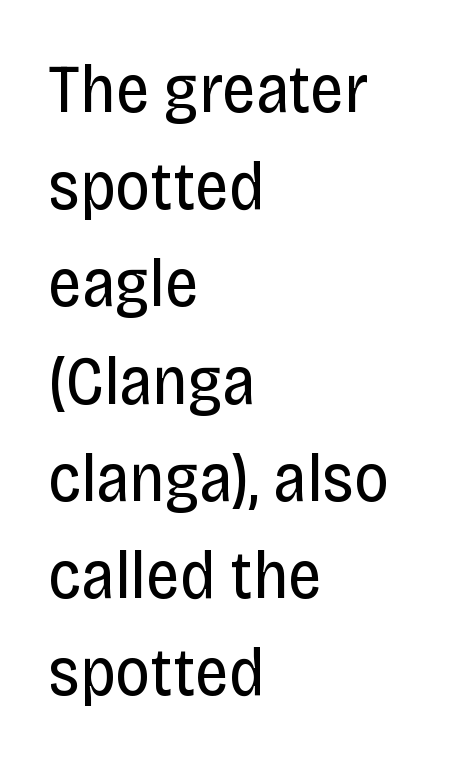
Q: Is the text bold? A: No.
Q: Is the text italic (slanted)? A: No, it is upright.
Q: Is the typeface a serif or a sans-serif typeface? A: Sans-serif.
Q: Is the text underlined? A: No.
Q: How is the paragraph aligned? A: Left-aligned.
Q: Is the spacing between letters normal or unusually wide? A: Normal.
Q: Is the spacing between lines tight, normal or loose? A: Normal.
Q: Width (condensed, normal, or wide)? A: Condensed.
Q: Stroke contrast? A: Low.
Q: x-height? A: Large.
Q: Monospaced? A: No.
